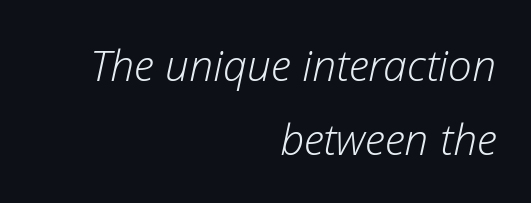
{"italic": "yes", "lean": "right", "slant_degrees": 12, "bold": "no", "weight": "light", "width": "normal", "stroke_contrast": "low", "x_height": "medium", "monospaced": "no", "underline": "no", "align": "right", "line_spacing_ratio": 1.72, "letter_spacing": "normal", "letter_spacing_em": 0.0, "glyph_px": 43}
